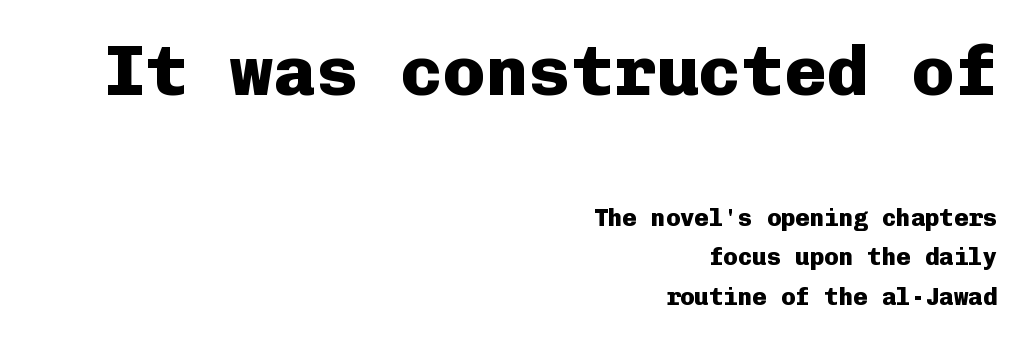
Q: Is the text bold? A: Yes.
Q: Is the text italic (slanted)? A: No, it is upright.
Q: Is the typeface a serif or a sans-serif typeface? A: Sans-serif.
Q: Is the text underlined? A: No.
Q: How is the paragraph aligned? A: Right-aligned.
Q: Is the spacing between letters normal or unusually wide? A: Normal.
Q: Is the spacing between lines tight, normal or loose? A: Normal.
Q: Which block of text is set in a larger size, the first (top) or the second (bottom)? A: The first (top) one.
Q: Width (condensed, normal, or wide)? A: Normal.
Q: Stroke contrast? A: Low.
Q: x-height? A: Medium.
Q: Monospaced? A: Yes.
